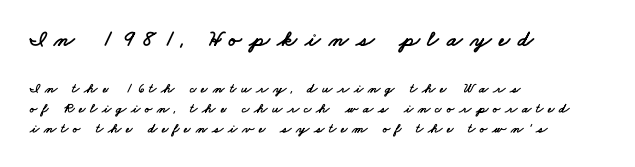
{"underline": "no", "align": "left", "line_spacing": "normal", "line_spacing_ratio": 1.44, "letter_spacing": "wide", "letter_spacing_em": 0.34, "larger_block": "first", "size_ratio": 1.64, "glyph_px": 23}
